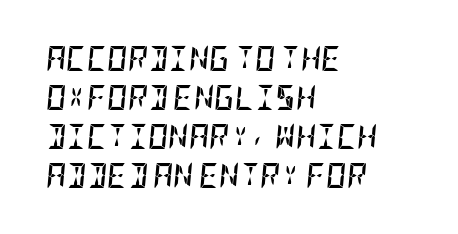
The image shows 25 px bold type, italic (leaning right); set left-aligned, normal line spacing (1.56x), normal letter spacing, not underlined.
